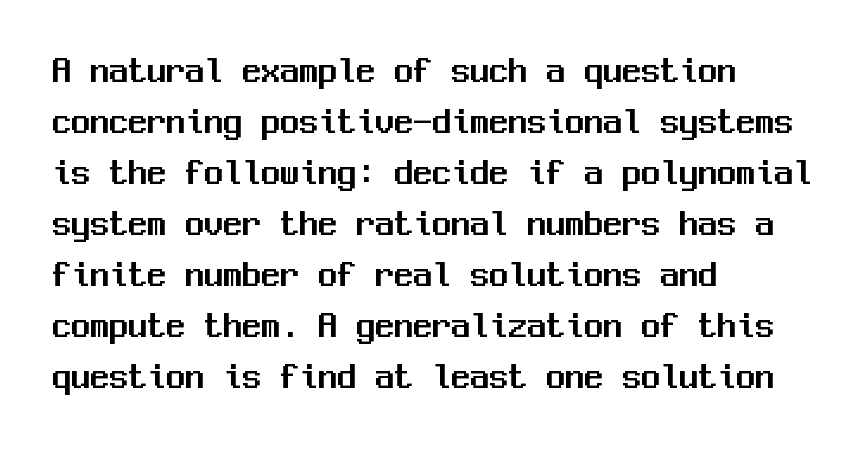
Short and long lines alike share a common starting point at left. This sample uses plain, unmodified letter spacing. In terms of letterform style, serifs are entirely absent. Characters remain perfectly vertical along every line. Every character here occupies the same horizontal width, giving the sample a typewriter-like rhythm. The passage shown stacks its lines at a standard gap.
